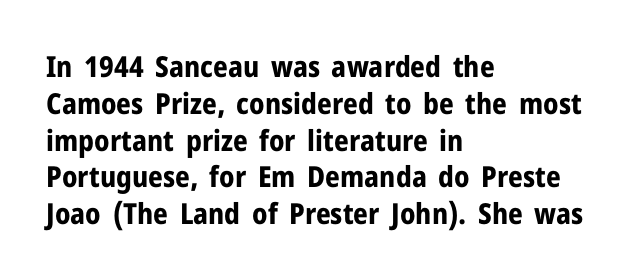
Q: Is the text bold? A: Yes.
Q: Is the text italic (slanted)? A: No, it is upright.
Q: Is the typeface a serif or a sans-serif typeface? A: Sans-serif.
Q: Is the text underlined? A: No.
Q: How is the paragraph aligned? A: Left-aligned.
Q: Is the spacing between letters normal or unusually wide? A: Normal.
Q: Is the spacing between lines tight, normal or loose? A: Normal.
Q: Width (condensed, normal, or wide)? A: Normal.
Q: Stroke contrast? A: Low.
Q: x-height? A: Medium.
Q: Monospaced? A: No.
